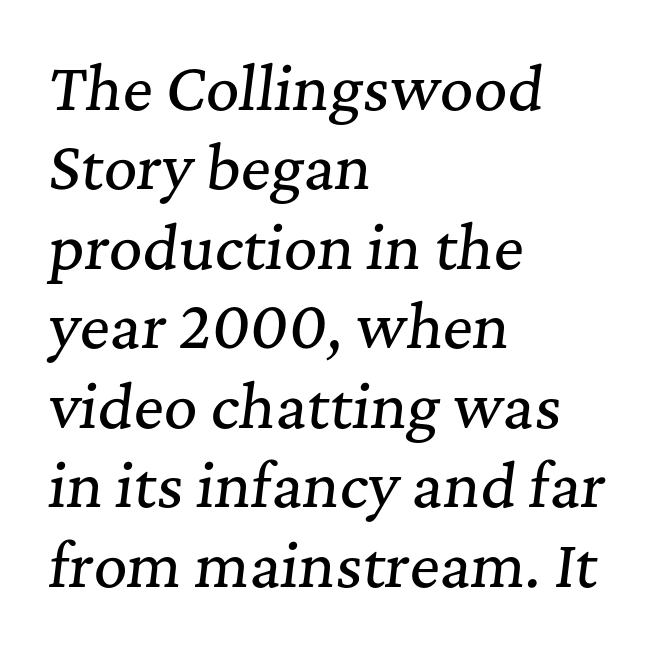
{"serif": "yes", "italic": "yes", "lean": "right", "slant_degrees": 7, "width": "normal", "stroke_contrast": "medium", "x_height": "medium", "monospaced": "no", "underline": "no", "align": "left", "line_spacing": "normal", "line_spacing_ratio": 1.37, "letter_spacing": "normal", "letter_spacing_em": 0.0, "glyph_px": 58}
